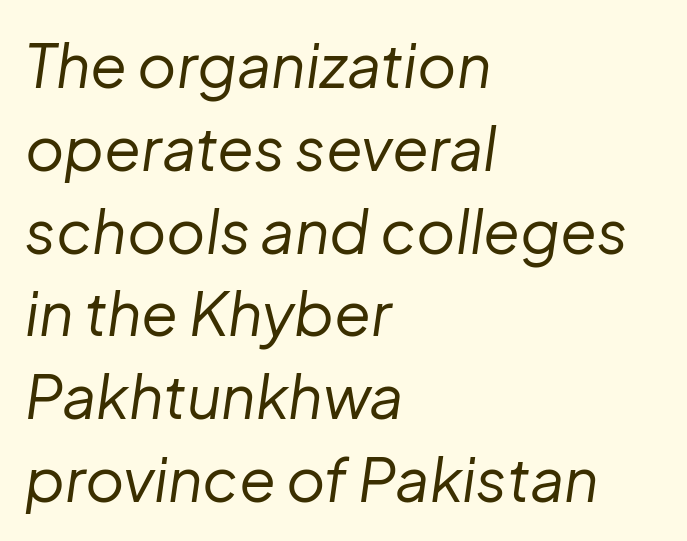
The image shows 60 px regular-weight type, italic (leaning right); set left-aligned, normal line spacing (1.38x), normal letter spacing, not underlined; low stroke contrast and a medium x-height.
